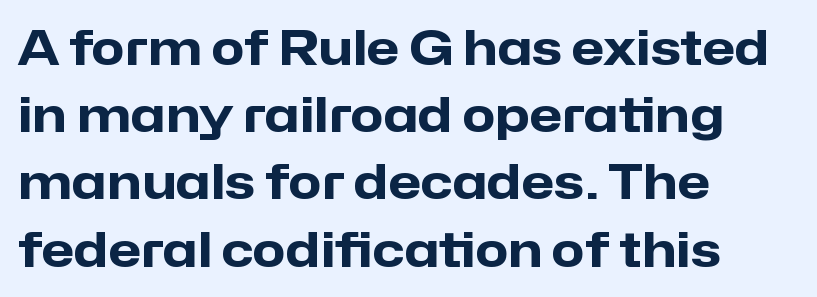
{"serif": "no", "italic": "no", "bold": "yes", "weight": "heavy", "width": "normal", "stroke_contrast": "low", "x_height": "medium", "monospaced": "no", "underline": "no", "align": "left", "line_spacing": "normal", "line_spacing_ratio": 1.4, "letter_spacing": "normal", "letter_spacing_em": 0.0, "glyph_px": 48}
